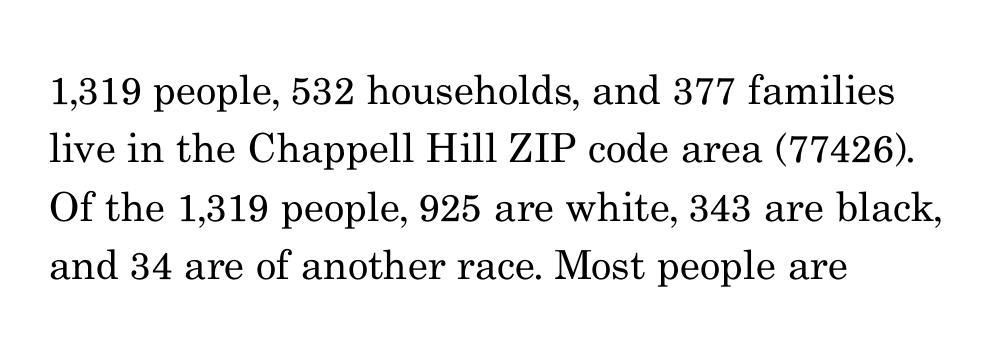
The image shows 40 px regular-weight serif type, upright; set left-aligned, normal line spacing (1.46x), normal letter spacing, not underlined; medium stroke contrast and a small x-height.
